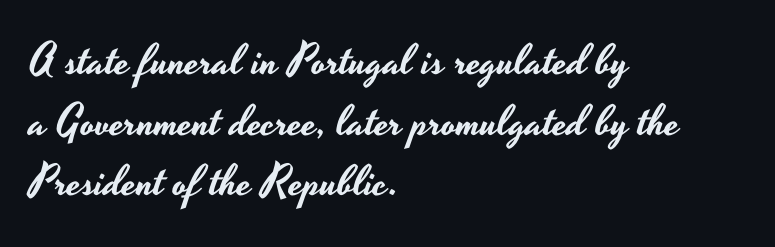
Q: Is the text italic (slanted)? A: Yes.
Q: Is the typeface a serif or a sans-serif typeface? A: Sans-serif.
Q: Is the text underlined? A: No.
Q: How is the paragraph aligned? A: Left-aligned.
Q: Is the spacing between letters normal or unusually wide? A: Normal.
Q: Is the spacing between lines tight, normal or loose? A: Normal.
Q: Width (condensed, normal, or wide)? A: Wide.
Q: Stroke contrast? A: Low.
Q: x-height? A: Small.
Q: Monospaced? A: No.
